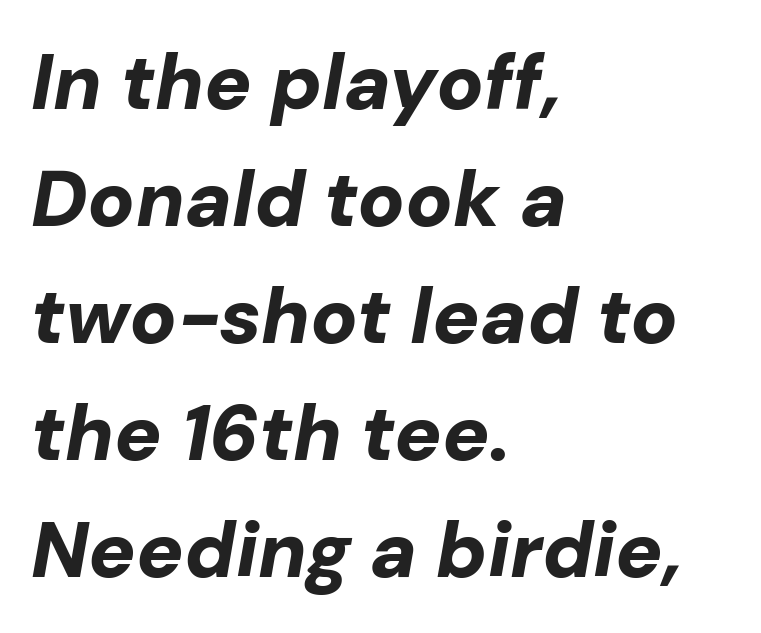
Q: Is the text bold? A: Yes.
Q: Is the text italic (slanted)? A: Yes, it leans right by about 10 degrees.
Q: Is the text underlined? A: No.
Q: How is the paragraph aligned? A: Left-aligned.
Q: Is the spacing between letters normal or unusually wide? A: Normal.
Q: Is the spacing between lines tight, normal or loose? A: Normal.
Q: Width (condensed, normal, or wide)? A: Normal.
Q: Stroke contrast? A: Low.
Q: x-height? A: Medium.
Q: Monospaced? A: No.
